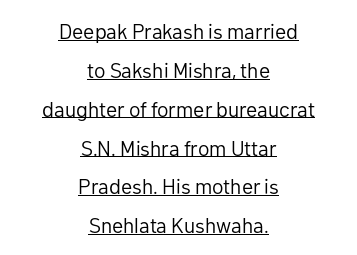
The image shows 21 px text type, upright; set centered, line spacing 1.85x, normal letter spacing, underlined.
